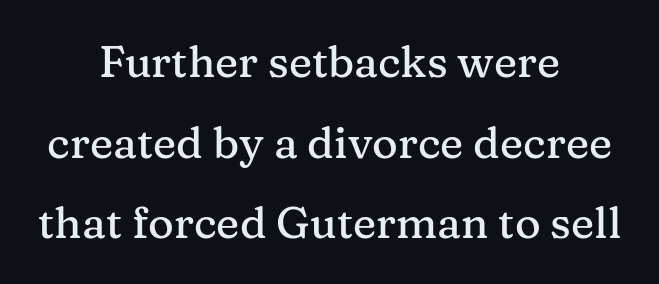
The image shows 44 px serif type, upright; set centered, line spacing 1.83x, normal letter spacing, not underlined; medium stroke contrast and a medium x-height.
